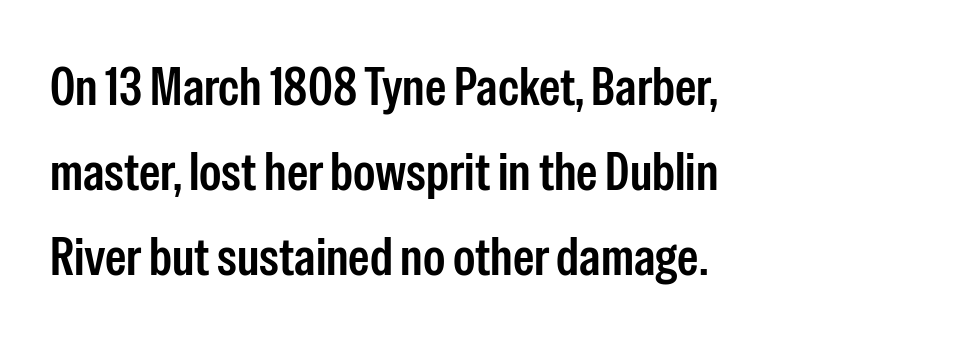
The image shows 54 px condensed sans-serif type, upright; set left-aligned, normal line spacing (1.57x), normal letter spacing, not underlined; low stroke contrast and a medium x-height.
